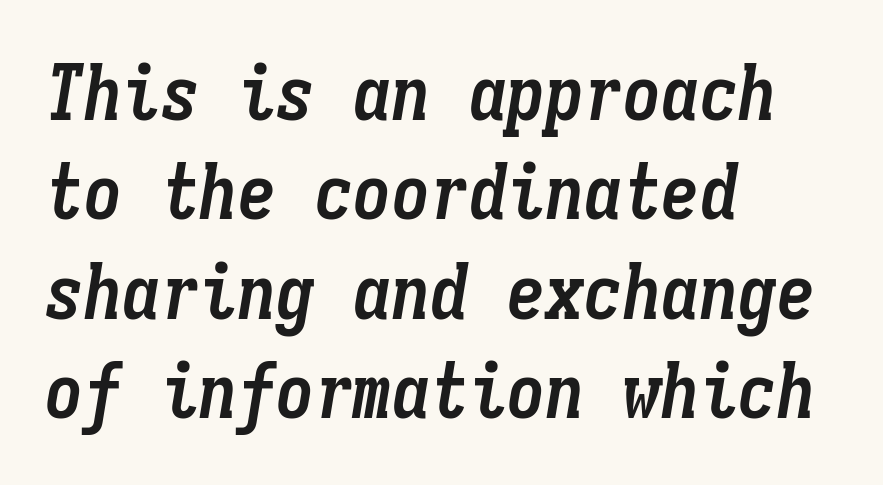
The image shows 77 px semibold, condensed type, italic (leaning right), monospaced; set left-aligned, normal line spacing (1.29x), normal letter spacing, not underlined; low stroke contrast and a medium x-height.
